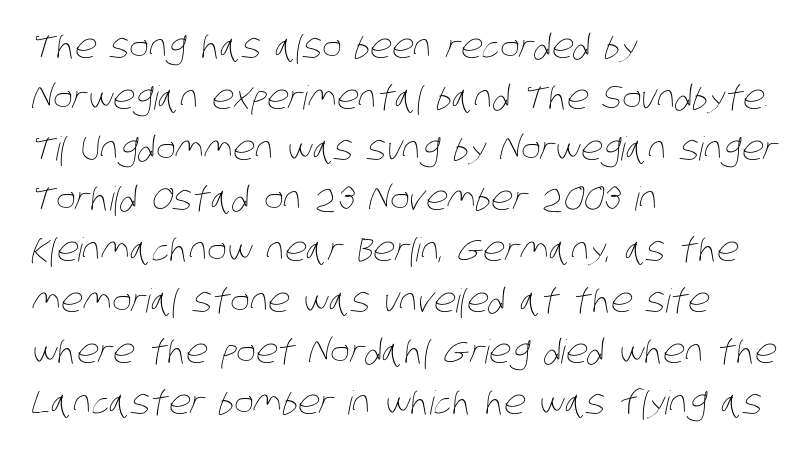
Teacher's note: observe the even left margin — that is flush-left alignment. Unbolded letterforms with no extra heft. You could not count columns in this text — the font is proportionally spaced. Type without underlining.
